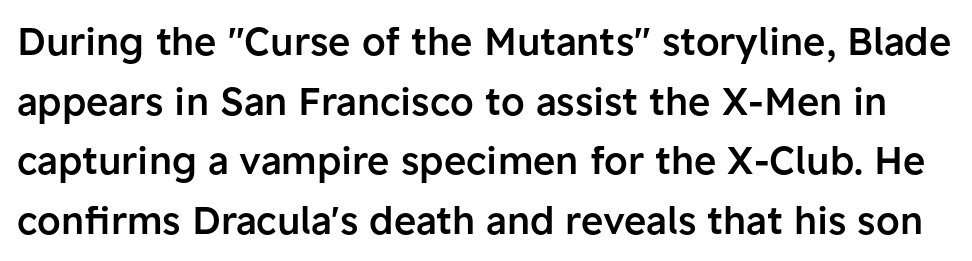
Q: Is the text bold? A: Semi-bold.
Q: Is the text italic (slanted)? A: No, it is upright.
Q: Is the typeface a serif or a sans-serif typeface? A: Sans-serif.
Q: Is the text underlined? A: No.
Q: Is the spacing between letters normal or unusually wide? A: Normal.
Q: Is the spacing between lines tight, normal or loose? A: Normal.
Q: Width (condensed, normal, or wide)? A: Normal.
Q: Stroke contrast? A: Low.
Q: x-height? A: Medium.
Q: Monospaced? A: No.
